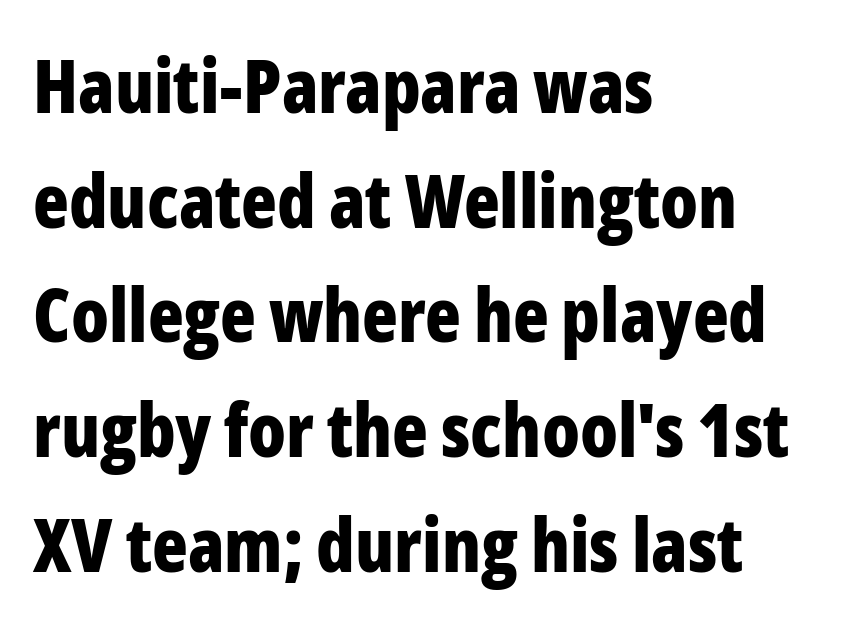
The specimen omits any rule beneath the text block's lines. Successive baselines arrive at the customary interval. Font category for this specimen: sans-serif. Every letter is thick-stroked: bold, no question. These lines are rendered in a variable-pitch font. Observe the ordinary spacing: letters are neighbours, not strangers.
